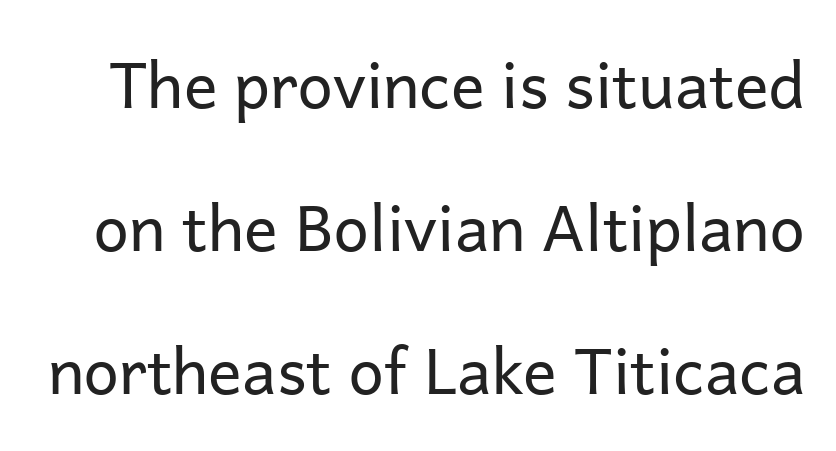
{"serif": "no", "italic": "no", "bold": "no", "weight": "regular", "width": "normal", "stroke_contrast": "low", "x_height": "medium", "monospaced": "no", "underline": "no", "line_spacing": "loose", "line_spacing_ratio": 2.27, "letter_spacing": "normal", "letter_spacing_em": 0.0, "glyph_px": 63}
